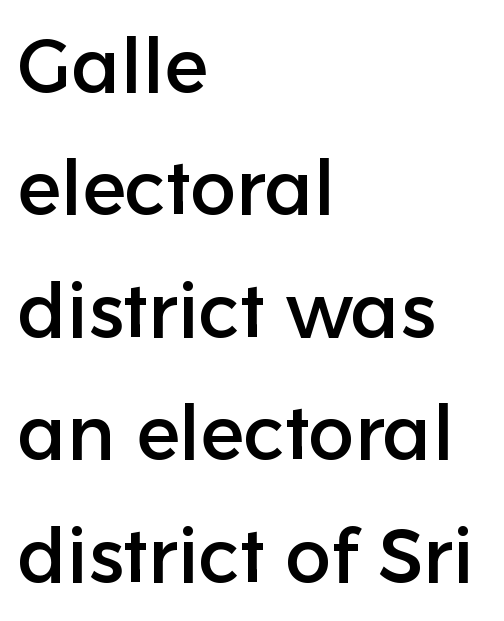
Think of a printed novel: that variable character pitch is what you see here. Honestly, the letter spacing is just normal — you wouldn't notice it. Descenders hang freely into open space. The ragged edge is on the right, which tells us the setting is flush left.
